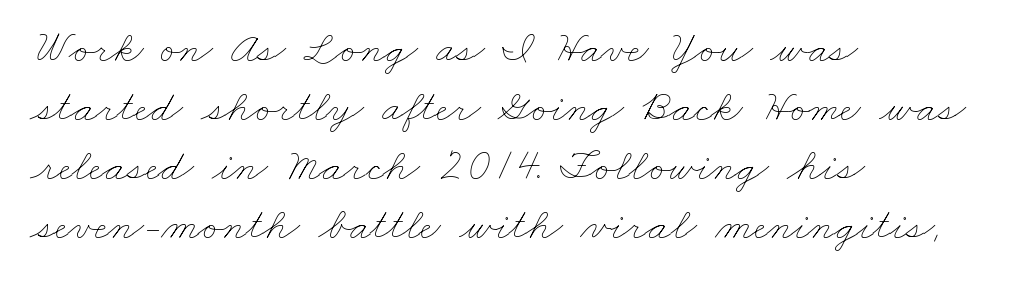
{"bold": "no", "weight": "thin", "width": "wide", "stroke_contrast": "low", "x_height": "small", "monospaced": "no", "underline": "no", "align": "left", "line_spacing": "normal", "line_spacing_ratio": 1.31, "letter_spacing": "normal", "letter_spacing_em": 0.0, "glyph_px": 45}
